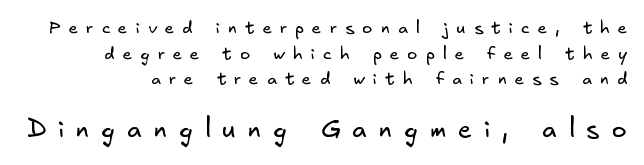
{"bold": "no", "underline": "no", "line_spacing": "normal", "line_spacing_ratio": 1.51, "letter_spacing": "wide", "letter_spacing_em": 0.48, "larger_block": "second", "size_ratio": 1.47, "glyph_px": 25}
